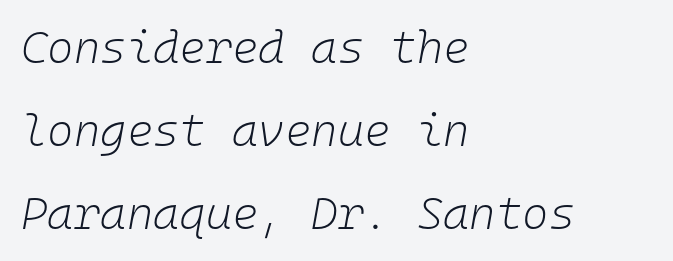
{"italic": "yes", "lean": "right", "slant_degrees": 10, "bold": "no", "weight": "light", "width": "normal", "stroke_contrast": "low", "x_height": "medium", "monospaced": "yes", "underline": "no", "align": "left", "line_spacing_ratio": 1.84, "letter_spacing": "normal", "letter_spacing_em": 0.0, "glyph_px": 45}
